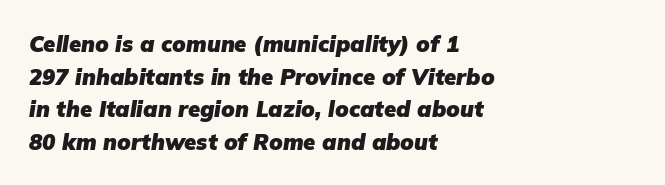
Q: Is the text bold? A: Yes.
Q: Is the text italic (slanted)? A: Yes, it leans right by about 9 degrees.
Q: Is the text underlined? A: No.
Q: How is the paragraph aligned? A: Left-aligned.
Q: Is the spacing between letters normal or unusually wide? A: Normal.
Q: Is the spacing between lines tight, normal or loose? A: Normal.
